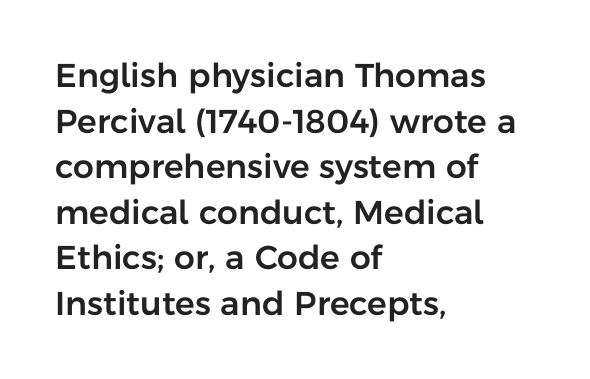
The designer went with a sans here, leaving each stem footless. The setting favours the left margin, as ordinary paragraphs usually do. Regular leading. You could not count columns in this text — the font is proportionally spaced.
